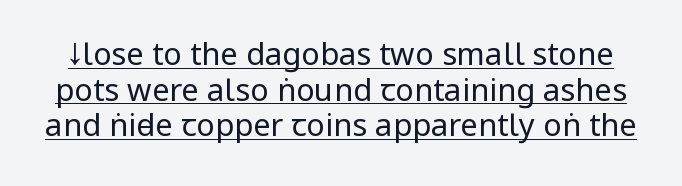
{"serif": "no", "italic": "no", "bold": "no", "weight": "regular", "width": "condensed", "stroke_contrast": "low", "underline": "yes", "line_spacing": "tight", "line_spacing_ratio": 1.15, "letter_spacing": "normal", "letter_spacing_em": 0.0, "glyph_px": 31}
